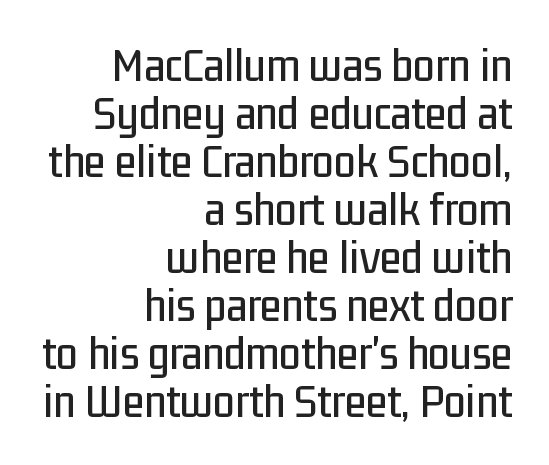
Posture: straight, roman, zero tilt. Each row of text sits above clean, open space. A typesetter would call this proportional, since set widths differ per character. Serifs: no, the terminals of the letterforms are clean. Alignment: flush right.
